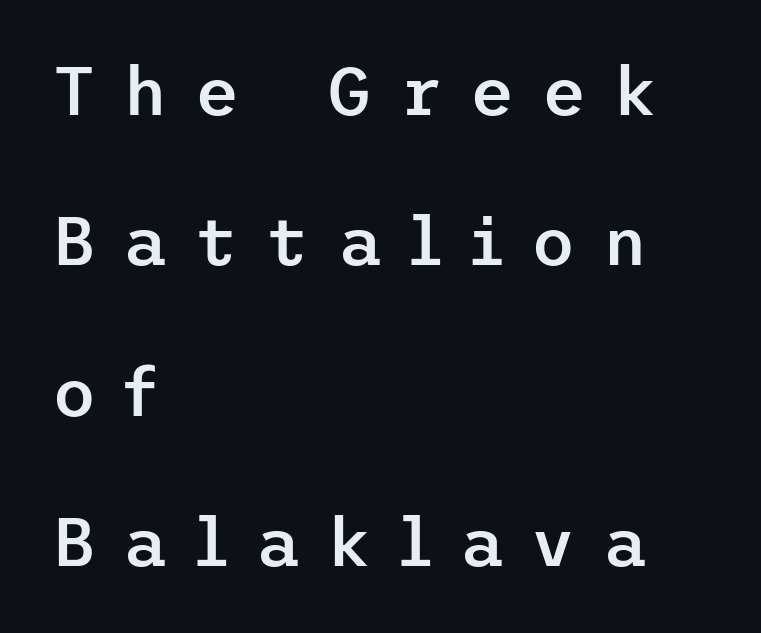
The image shows 68 px semibold sans-serif type, upright; set left-aligned, loose line spacing (2.21x), unusually wide letter spacing (+0.4 em), not underlined; low stroke contrast and a medium x-height.
